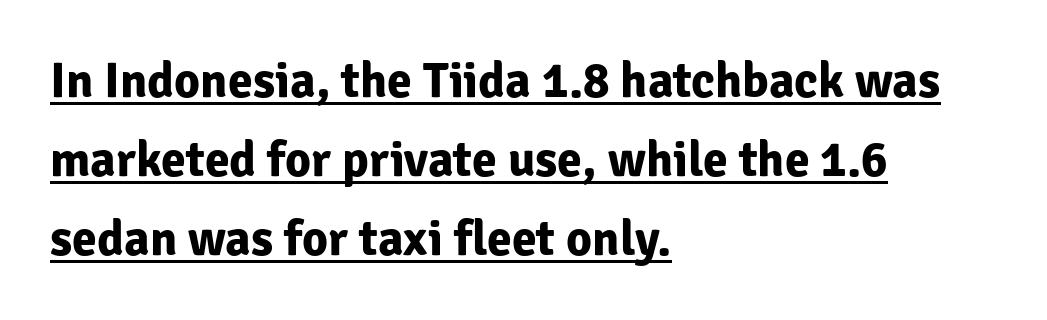
Notice how the passage keeps a crisp vertical edge on the left only. Examine the stroke ends and you'll find no serifs. Here the designer chose a conventional face with non-uniform glyph widths. Compared with typical body copy, the letter spacing here is the same. Every character sits straight up, as roman type does.
